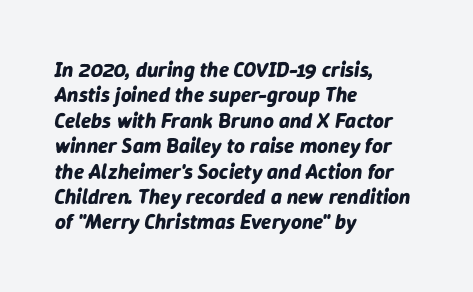
The image shows 21 px bold type, italic (leaning right); set left-aligned, line spacing 1.21x, normal letter spacing, not underlined.
